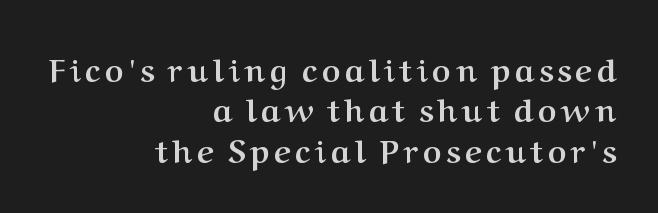
The image shows 32 px semibold serif type, upright; set right-aligned, normal line spacing (1.26x), not underlined; medium stroke contrast and a medium x-height.
